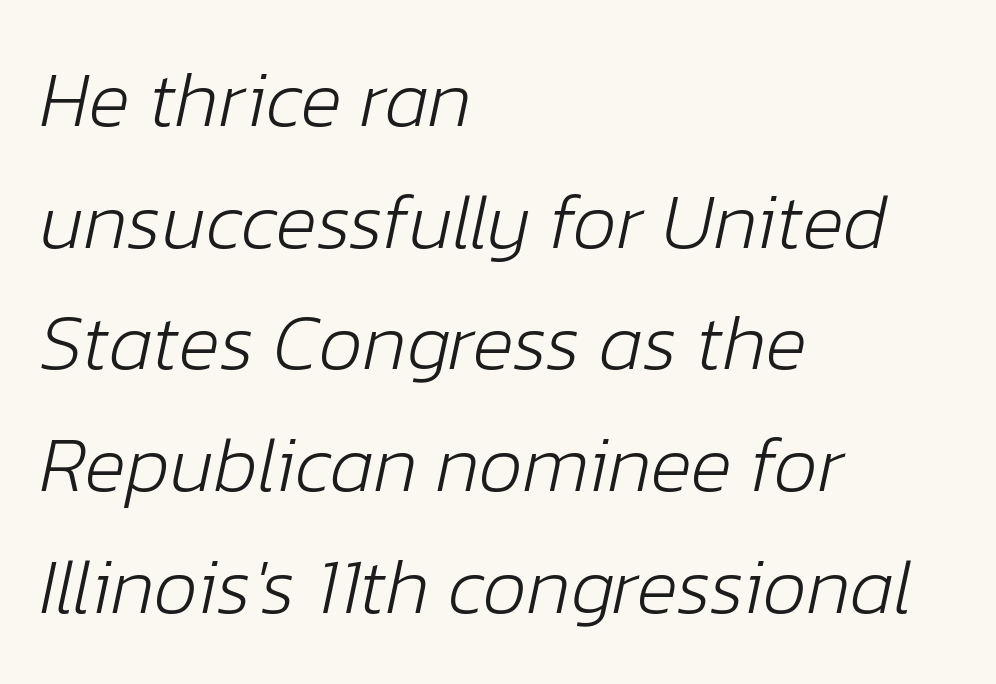
The image shows 78 px light type, italic (leaning right); set left-aligned, normal line spacing (1.56x), normal letter spacing, not underlined; low stroke contrast and a medium x-height.
